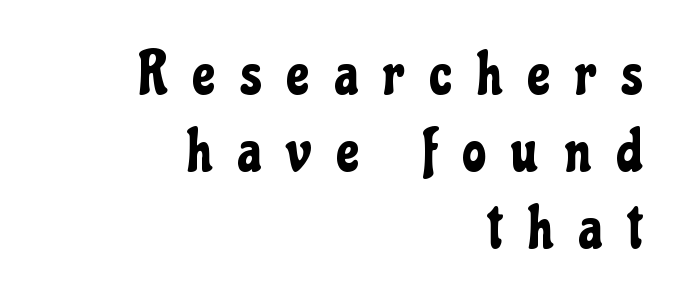
The image shows 60 px condensed sans-serif type, upright; set right-aligned, normal line spacing (1.28x), unusually wide letter spacing (+0.43 em), not underlined; low stroke contrast and a medium x-height.
